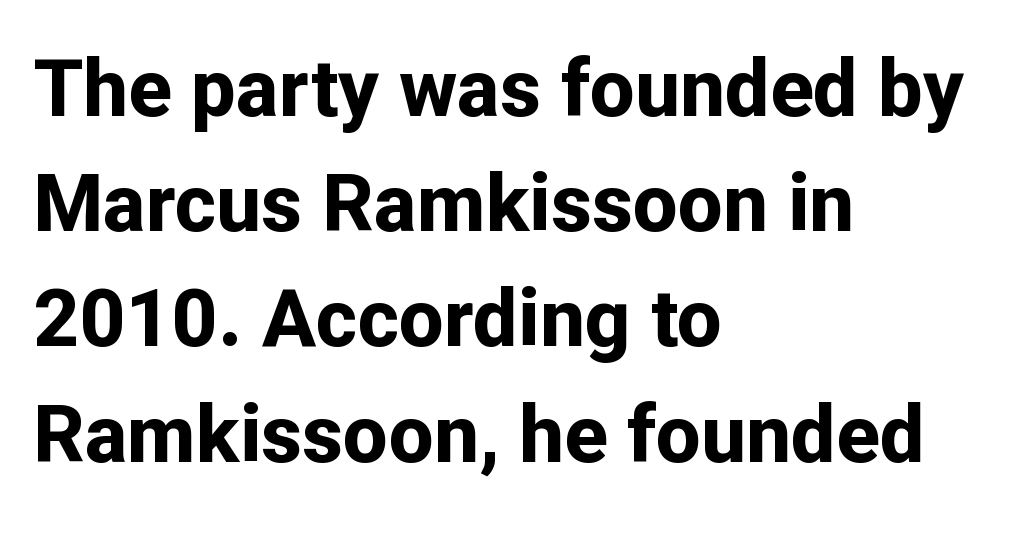
The image shows 80 px bold sans-serif type, upright; set left-aligned, normal line spacing (1.44x), normal letter spacing, not underlined; low stroke contrast and a medium x-height.
